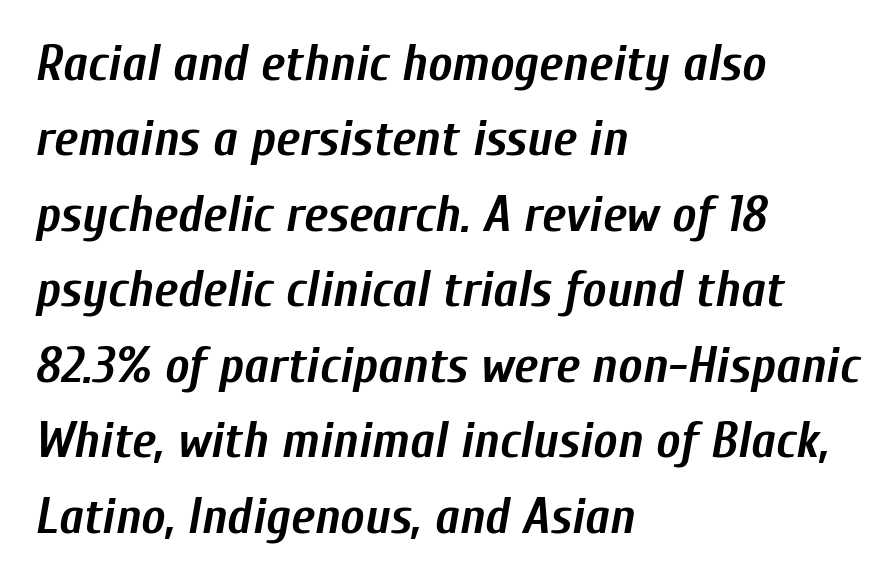
The gaps between neighbouring characters are ordinary and unremarkable. Reading down the block, your eye returns to a fixed left position each line. Each new line begins a customary step beneath the previous one. Plain, unruled lines of type.
